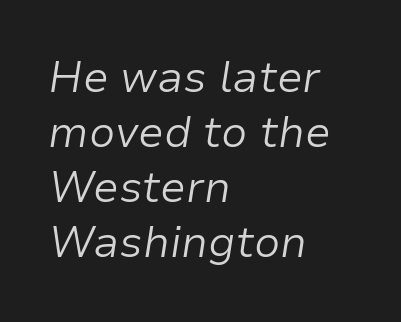
The image shows 43 px light type, italic (leaning right); set left-aligned, normal line spacing (1.28x), normal letter spacing, not underlined; low stroke contrast and a medium x-height.
